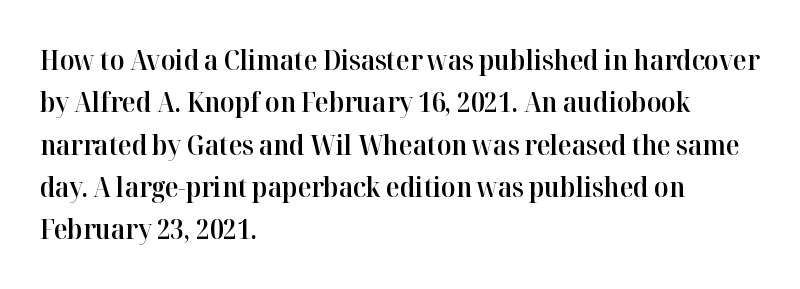
{"serif": "yes", "italic": "no", "bold": "semi", "weight": "semibold", "width": "normal", "stroke_contrast": "high", "x_height": "medium", "monospaced": "no", "underline": "no", "align": "left", "line_spacing": "normal", "line_spacing_ratio": 1.51, "letter_spacing": "normal", "letter_spacing_em": 0.0, "glyph_px": 28}
